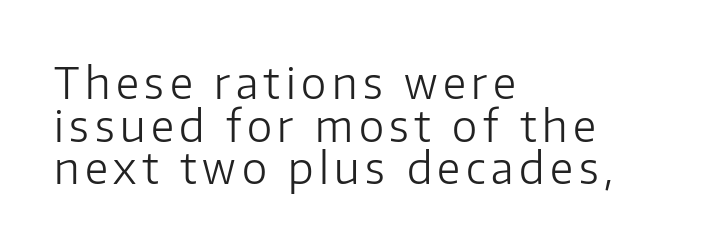
{"serif": "no", "italic": "no", "bold": "no", "weight": "light", "width": "normal", "stroke_contrast": "low", "x_height": "medium", "monospaced": "no", "underline": "no", "align": "left", "line_spacing": "tight", "line_spacing_ratio": 0.99, "glyph_px": 43}
